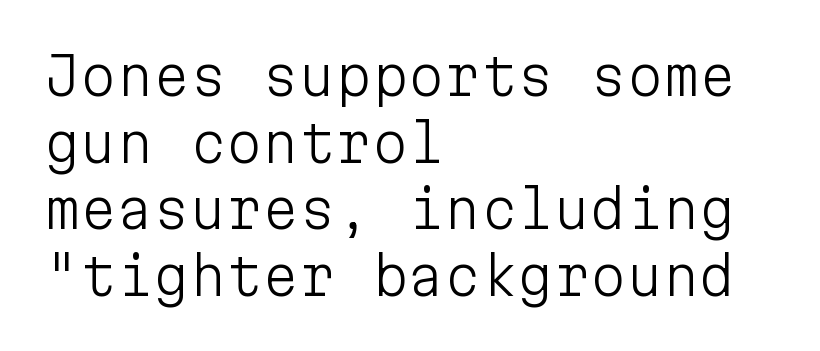
Q: Is the text bold? A: No.
Q: Is the text italic (slanted)? A: No, it is upright.
Q: Is the typeface a serif or a sans-serif typeface? A: Sans-serif.
Q: Is the text underlined? A: No.
Q: How is the paragraph aligned? A: Left-aligned.
Q: Is the spacing between letters normal or unusually wide? A: Normal.
Q: Is the spacing between lines tight, normal or loose? A: Normal.
Q: Width (condensed, normal, or wide)? A: Normal.
Q: Stroke contrast? A: Low.
Q: x-height? A: Medium.
Q: Monospaced? A: Yes.
